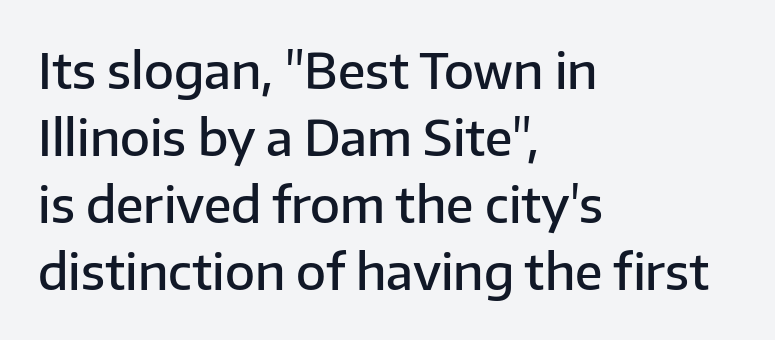
{"serif": "no", "italic": "no", "bold": "semi", "weight": "semibold", "width": "normal", "stroke_contrast": "low", "x_height": "medium", "monospaced": "no", "underline": "no", "align": "left", "line_spacing": "normal", "line_spacing_ratio": 1.37, "letter_spacing": "normal", "letter_spacing_em": 0.0, "glyph_px": 49}
